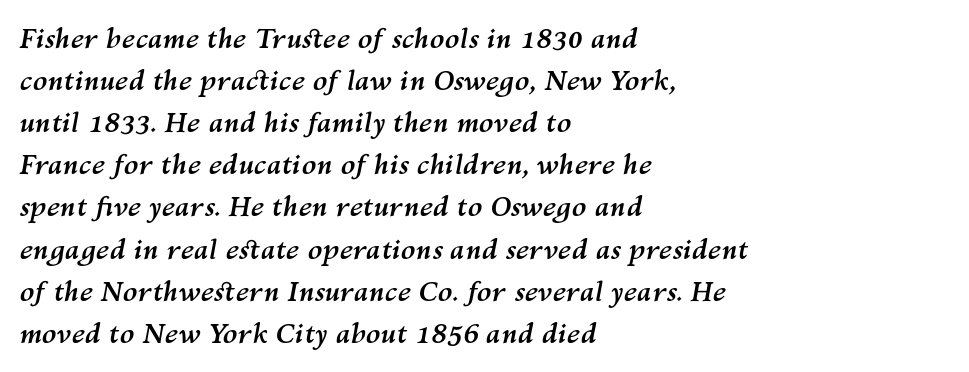
The image shows 27 px bold type, italic (leaning right); set left-aligned, normal line spacing (1.56x), normal letter spacing, not underlined.
